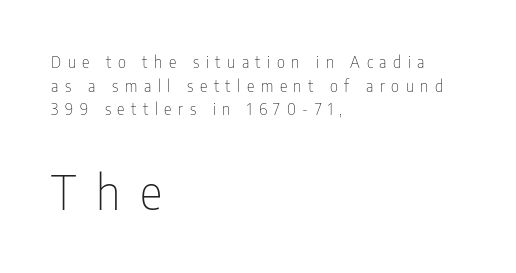
The image shows 48 px thin, condensed sans-serif type, upright; set left-aligned, normal line spacing (1.48x), unusually wide letter spacing (+0.41 em), not underlined; the second (bottom) block is 3.0x larger; low stroke contrast and a medium x-height.
